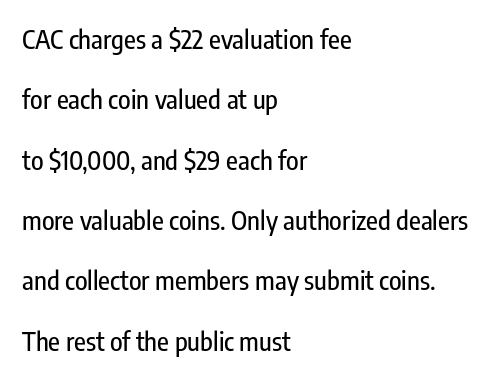
Casual observation: everything's shoved over to the left. A typesetter would mark this as roman, not italic. Letter spacing: default. Vertically, the passage feels expansive, rows floating well apart. Honestly, there is no underline to notice here at all.
